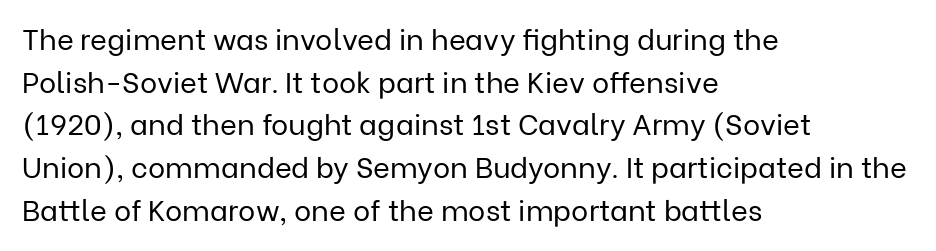
The image shows 29 px regular-weight sans-serif type, upright; set left-aligned, normal line spacing (1.47x), normal letter spacing, not underlined; low stroke contrast and a medium x-height.
